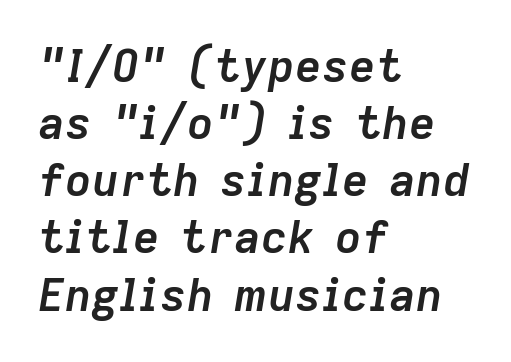
Q: Is the text bold? A: Yes.
Q: Is the text italic (slanted)? A: Yes, it leans right by about 9 degrees.
Q: Is the text underlined? A: No.
Q: How is the paragraph aligned? A: Left-aligned.
Q: Is the spacing between letters normal or unusually wide? A: Normal.
Q: Is the spacing between lines tight, normal or loose? A: Normal.
Q: Width (condensed, normal, or wide)? A: Normal.
Q: Stroke contrast? A: Low.
Q: x-height? A: Medium.
Q: Monospaced? A: No.
